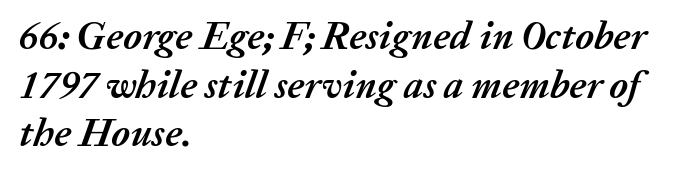
Letters rest on an invisible, unmarked baseline. Each letter keeps its own natural width here, so spacing adapts to shape. Style check: oblique. Line beginnings align vertically; line endings do not. The face used here is rendered with its standard letterfit. This block has exactly the height ordinary leading produces.
